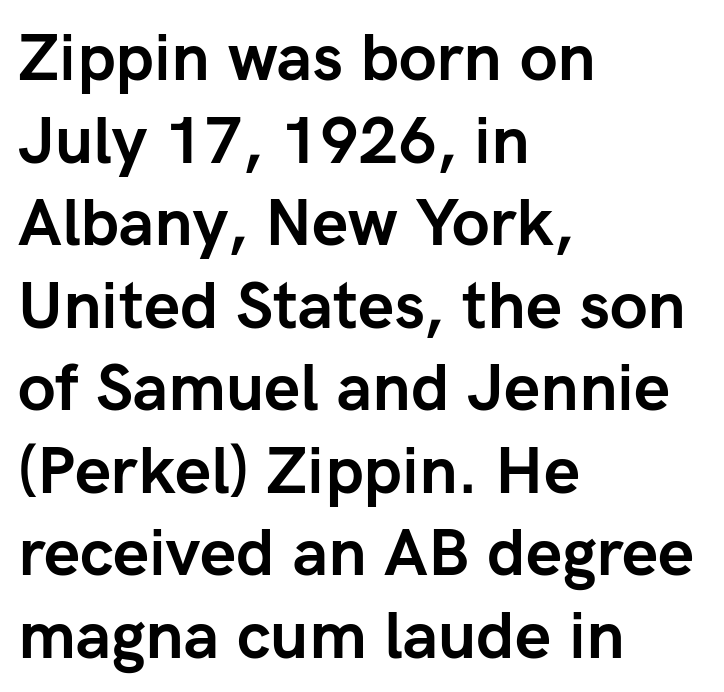
Q: Is the text bold? A: Yes.
Q: Is the text italic (slanted)? A: No, it is upright.
Q: Is the typeface a serif or a sans-serif typeface? A: Sans-serif.
Q: Is the text underlined? A: No.
Q: How is the paragraph aligned? A: Left-aligned.
Q: Is the spacing between letters normal or unusually wide? A: Normal.
Q: Is the spacing between lines tight, normal or loose? A: Normal.
Q: Width (condensed, normal, or wide)? A: Normal.
Q: Stroke contrast? A: Low.
Q: x-height? A: Medium.
Q: Monospaced? A: No.
